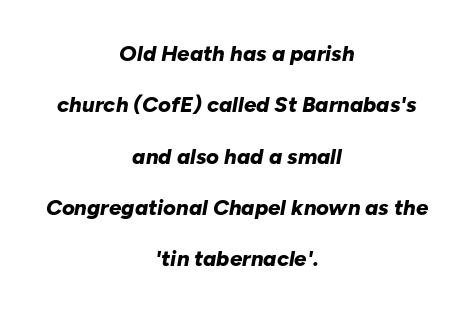
Q: Is the text bold? A: Yes.
Q: Is the text italic (slanted)? A: Yes, it leans right by about 10 degrees.
Q: Is the text underlined? A: No.
Q: How is the paragraph aligned? A: Centered.
Q: Is the spacing between letters normal or unusually wide? A: Normal.
Q: Is the spacing between lines tight, normal or loose? A: Loose.
